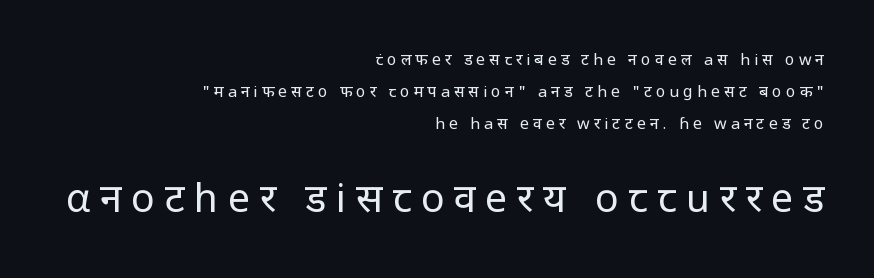
The image shows 39 px regular-weight sans-serif type, upright; set right-aligned, loose line spacing (1.99x), unusually wide letter spacing (+0.25 em), not underlined; the second (bottom) block is 2.44x larger; low stroke contrast and a medium x-height.
